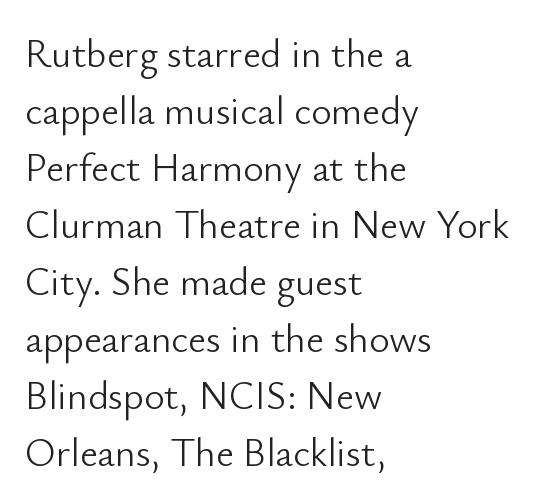
Q: Is the text bold? A: No.
Q: Is the text italic (slanted)? A: No, it is upright.
Q: Is the typeface a serif or a sans-serif typeface? A: Sans-serif.
Q: Is the text underlined? A: No.
Q: How is the paragraph aligned? A: Left-aligned.
Q: Is the spacing between letters normal or unusually wide? A: Normal.
Q: Is the spacing between lines tight, normal or loose? A: Normal.
Q: Width (condensed, normal, or wide)? A: Normal.
Q: Stroke contrast? A: Low.
Q: x-height? A: Small.
Q: Monospaced? A: No.
